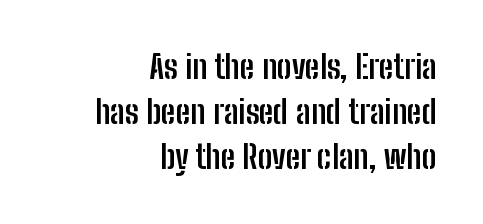
{"serif": "no", "italic": "no", "bold": "yes", "weight": "semibold", "width": "condensed", "stroke_contrast": "low", "x_height": "medium", "monospaced": "no", "underline": "no", "align": "right", "line_spacing": "normal", "line_spacing_ratio": 1.37, "letter_spacing": "normal", "letter_spacing_em": 0.0, "glyph_px": 33}
